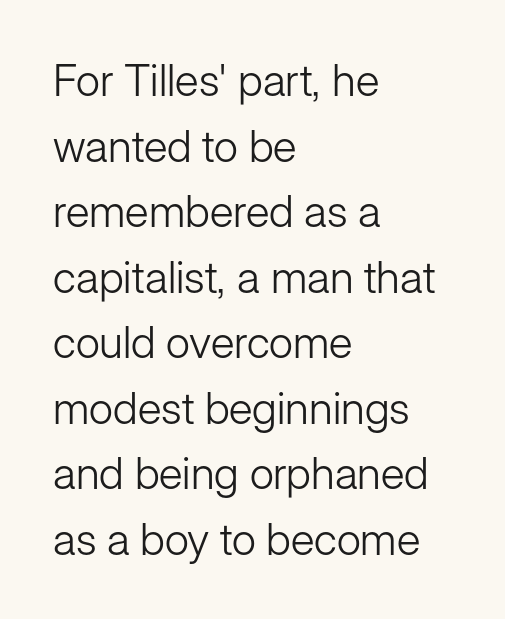
The image shows 44 px light sans-serif type, upright; set left-aligned, normal line spacing (1.49x), normal letter spacing, not underlined; low stroke contrast and a medium x-height.
